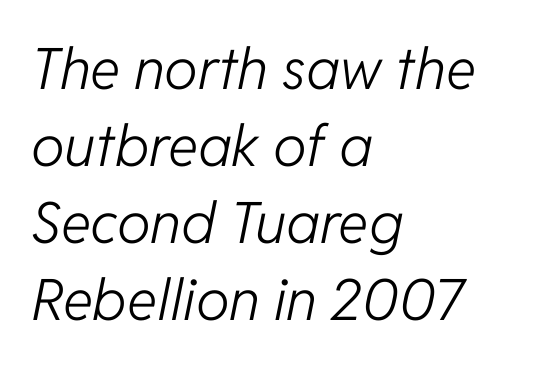
Q: Is the text bold? A: No.
Q: Is the text italic (slanted)? A: Yes, it leans right by about 11 degrees.
Q: Is the text underlined? A: No.
Q: How is the paragraph aligned? A: Left-aligned.
Q: Is the spacing between letters normal or unusually wide? A: Normal.
Q: Is the spacing between lines tight, normal or loose? A: Normal.
Q: Width (condensed, normal, or wide)? A: Normal.
Q: Stroke contrast? A: Low.
Q: x-height? A: Medium.
Q: Monospaced? A: No.
